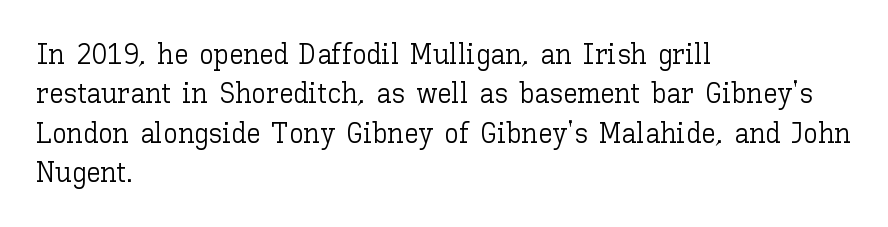
{"italic": "no", "bold": "no", "weight": "light", "width": "normal", "stroke_contrast": "low", "x_height": "medium", "monospaced": "no", "underline": "no", "align": "left", "line_spacing": "normal", "line_spacing_ratio": 1.36, "letter_spacing": "normal", "letter_spacing_em": 0.0, "glyph_px": 29}
